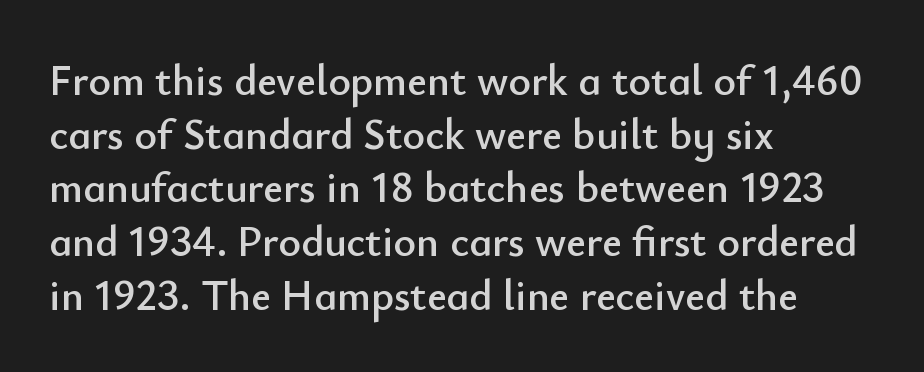
Q: Is the text italic (slanted)? A: No, it is upright.
Q: Is the typeface a serif or a sans-serif typeface? A: Sans-serif.
Q: Is the text underlined? A: No.
Q: How is the paragraph aligned? A: Left-aligned.
Q: Is the spacing between letters normal or unusually wide? A: Normal.
Q: Is the spacing between lines tight, normal or loose? A: Normal.
Q: Width (condensed, normal, or wide)? A: Normal.
Q: Stroke contrast? A: Low.
Q: x-height? A: Small.
Q: Monospaced? A: No.
